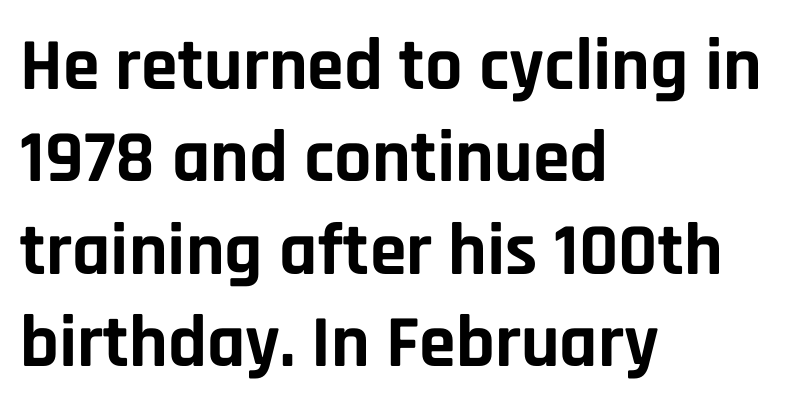
Q: Is the text bold? A: Yes.
Q: Is the text italic (slanted)? A: No, it is upright.
Q: Is the typeface a serif or a sans-serif typeface? A: Sans-serif.
Q: Is the text underlined? A: No.
Q: How is the paragraph aligned? A: Left-aligned.
Q: Is the spacing between letters normal or unusually wide? A: Normal.
Q: Is the spacing between lines tight, normal or loose? A: Normal.
Q: Width (condensed, normal, or wide)? A: Normal.
Q: Stroke contrast? A: Low.
Q: x-height? A: Large.
Q: Monospaced? A: No.
